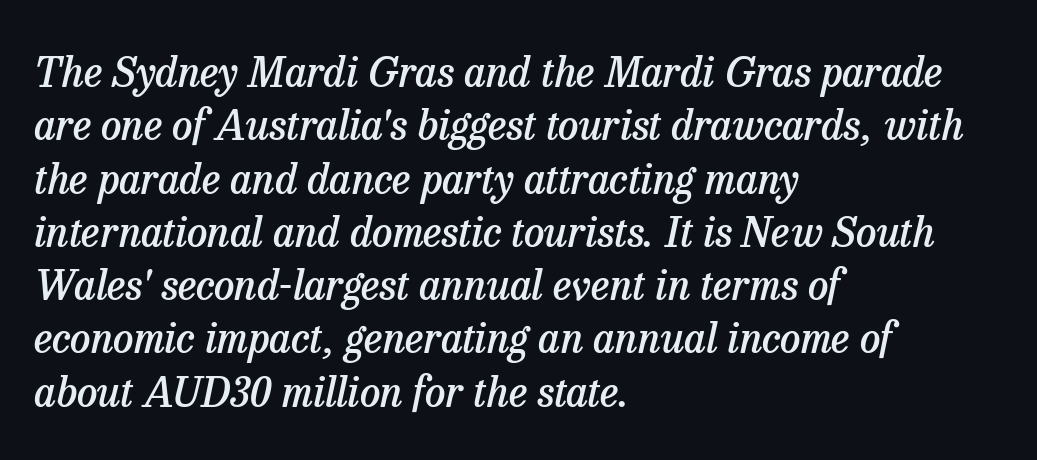
{"serif": "yes", "italic": "yes", "lean": "right", "slant_degrees": 13, "bold": "semi", "weight": "semibold", "width": "normal", "stroke_contrast": "low", "x_height": "medium", "monospaced": "no", "underline": "no", "align": "left", "line_spacing": "normal", "line_spacing_ratio": 1.3, "letter_spacing": "normal", "letter_spacing_em": 0.0, "glyph_px": 41}
